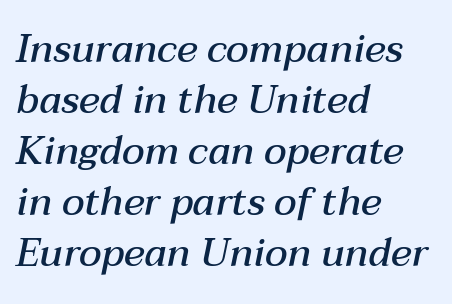
The image shows 39 px semibold type, italic (leaning right); set left-aligned, normal line spacing (1.31x), normal letter spacing, not underlined; medium stroke contrast and a medium x-height.
